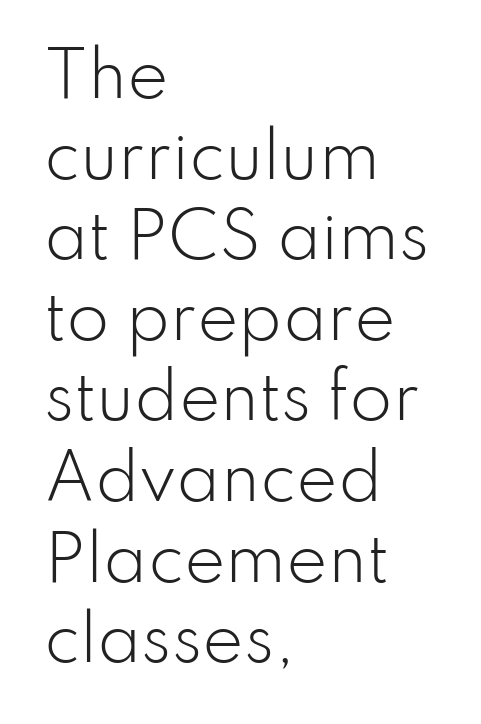
{"serif": "no", "italic": "no", "bold": "no", "weight": "light", "width": "normal", "stroke_contrast": "low", "x_height": "small", "monospaced": "no", "underline": "no", "align": "left", "line_spacing": "normal", "line_spacing_ratio": 1.3, "letter_spacing": "normal", "letter_spacing_em": 0.0, "glyph_px": 62}
